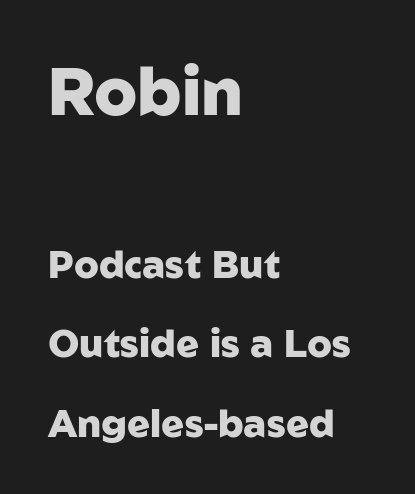
Q: Is the text bold? A: Yes.
Q: Is the text italic (slanted)? A: No, it is upright.
Q: Is the typeface a serif or a sans-serif typeface? A: Sans-serif.
Q: Is the text underlined? A: No.
Q: How is the paragraph aligned? A: Left-aligned.
Q: Is the spacing between letters normal or unusually wide? A: Normal.
Q: Is the spacing between lines tight, normal or loose? A: Loose.
Q: Which block of text is set in a larger size, the first (top) or the second (bottom)? A: The first (top) one.
Q: Width (condensed, normal, or wide)? A: Normal.
Q: Stroke contrast? A: Low.
Q: x-height? A: Medium.
Q: Monospaced? A: No.
